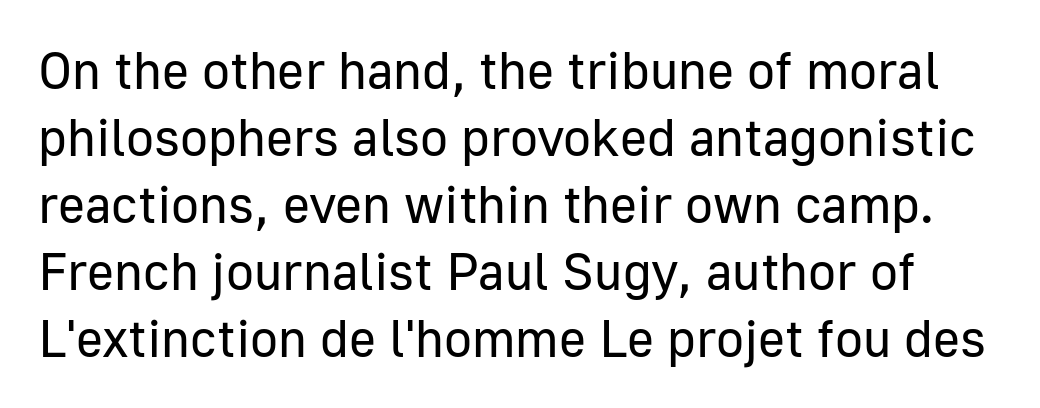
The image shows 52 px regular-weight sans-serif type, upright; set normal line spacing (1.29x), normal letter spacing, not underlined; low stroke contrast and a medium x-height.
